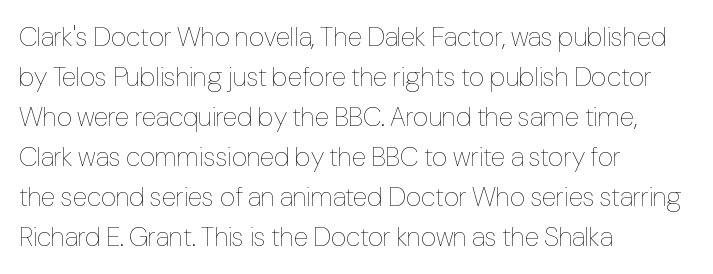
Q: Is the text bold? A: No.
Q: Is the text italic (slanted)? A: No, it is upright.
Q: Is the text underlined? A: No.
Q: How is the paragraph aligned? A: Left-aligned.
Q: Is the spacing between letters normal or unusually wide? A: Normal.
Q: Is the spacing between lines tight, normal or loose? A: Normal.
